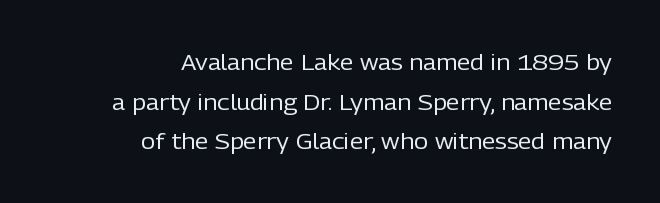
Q: Is the text bold? A: No.
Q: Is the text italic (slanted)? A: No, it is upright.
Q: Is the text underlined? A: No.
Q: How is the paragraph aligned? A: Right-aligned.
Q: Is the spacing between letters normal or unusually wide? A: Normal.
